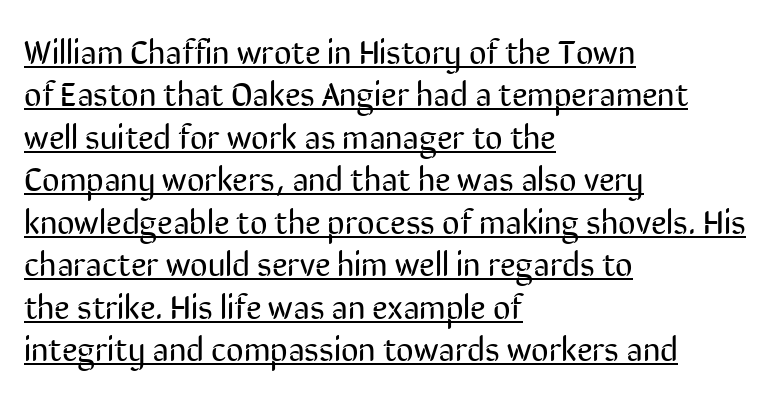
{"serif": "no", "italic": "no", "bold": "no", "weight": "regular", "width": "condensed", "stroke_contrast": "low", "x_height": "medium", "monospaced": "no", "underline": "yes", "align": "left", "line_spacing": "normal", "line_spacing_ratio": 1.25, "letter_spacing": "normal", "letter_spacing_em": 0.0, "glyph_px": 34}
